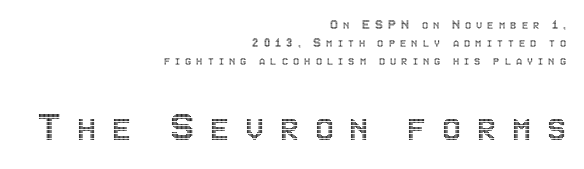
The designer left line spacing at the default. Underline: absent. Upright lettering throughout. One-word summary of the alignment: right. Here the designer chose a conventional face with non-uniform glyph widths.
